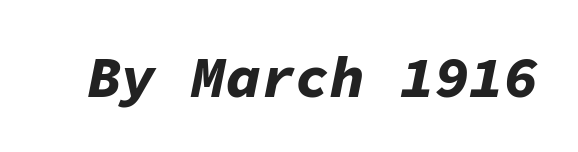
Q: Is the text bold? A: Yes.
Q: Is the text italic (slanted)? A: Yes, it leans right by about 11 degrees.
Q: Is the text underlined? A: No.
Q: Is the spacing between letters normal or unusually wide? A: Normal.
Q: Width (condensed, normal, or wide)? A: Normal.
Q: Stroke contrast? A: Low.
Q: x-height? A: Medium.
Q: Monospaced? A: Yes.
